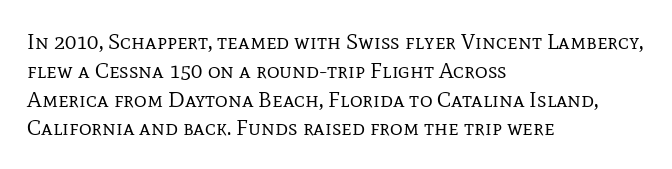
{"italic": "no", "bold": "no", "underline": "no", "align": "left", "line_spacing": "normal", "line_spacing_ratio": 1.31, "letter_spacing": "normal", "letter_spacing_em": 0.0, "glyph_px": 22}
